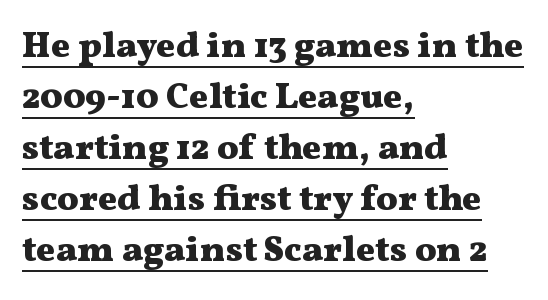
Q: Is the text bold? A: Yes.
Q: Is the text italic (slanted)? A: No, it is upright.
Q: Is the typeface a serif or a sans-serif typeface? A: Serif.
Q: Is the text underlined? A: Yes.
Q: How is the paragraph aligned? A: Left-aligned.
Q: Is the spacing between letters normal or unusually wide? A: Normal.
Q: Is the spacing between lines tight, normal or loose? A: Normal.
Q: Width (condensed, normal, or wide)? A: Wide.
Q: Stroke contrast? A: Medium.
Q: x-height? A: Medium.
Q: Monospaced? A: No.
